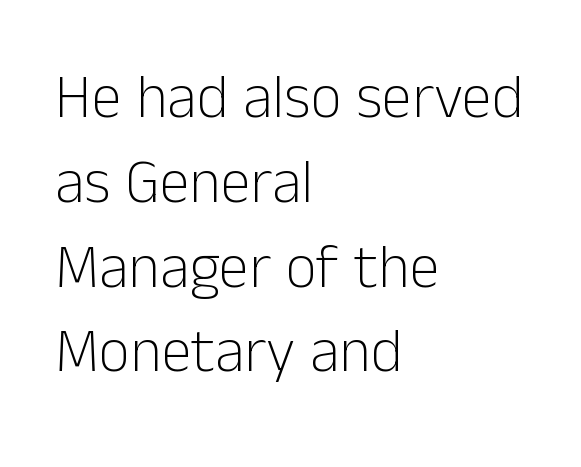
When letters stand straight like this, we call the style roman or upright. The foot of each line stays bare and open. Whoever set this chose a conventional vertical rhythm. No feet cap the strokes, marking this as sans-serif type. The letters advance in unequal steps, a hallmark of proportional type. A typesetter would call this zero additional tracking.
